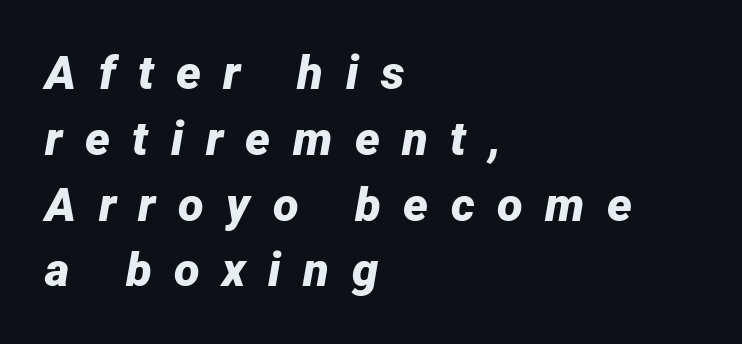
Q: Is the text bold? A: Yes.
Q: Is the text italic (slanted)? A: Yes, it leans right by about 12 degrees.
Q: Is the text underlined? A: No.
Q: How is the paragraph aligned? A: Left-aligned.
Q: Is the spacing between letters normal or unusually wide? A: Unusually wide.
Q: Is the spacing between lines tight, normal or loose? A: Normal.
Q: Width (condensed, normal, or wide)? A: Normal.
Q: Stroke contrast? A: Low.
Q: x-height? A: Medium.
Q: Monospaced? A: No.
